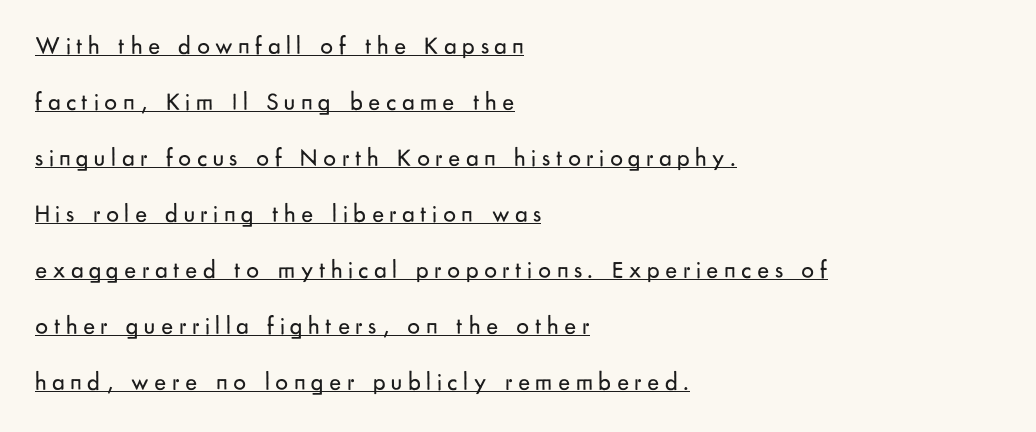
One glance says open: line gaps are wider than usual. In designer terms, the underline attribute is active on this setting. The passage is arranged the way most books set body copy — flush left. Compared with typical body copy, the letter spacing here is much looser. Every stem runs plumb, perpendicular to the baseline. Think standard paragraph weight, or any step lighter than that.
